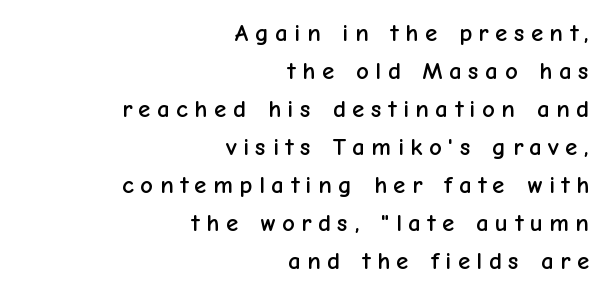
{"italic": "no", "underline": "no", "align": "right", "line_spacing": "normal", "line_spacing_ratio": 1.52, "letter_spacing": "wide", "letter_spacing_em": 0.26, "glyph_px": 25}
